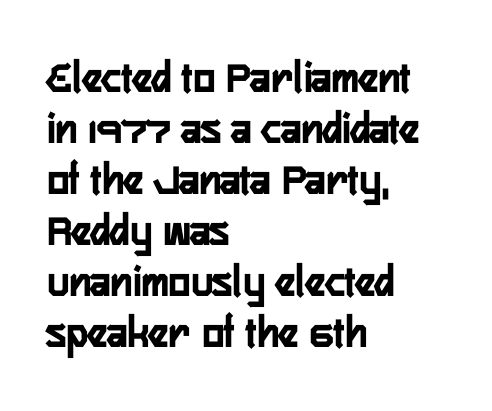
Characters remain perfectly vertical along every line. Typeset ragged right — the left edge is the straight one. Varying glyph widths throughout — classic text-font behaviour. This rendering employs a face without finishing strokes, i.e., a sans-serif. Summary of vertical rhythm: compact, with narrow interline spacing. The letterforms sit shoulder to shoulder at normal distance.
